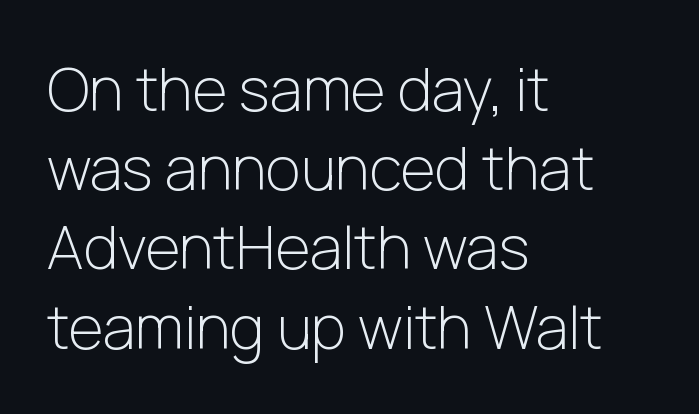
{"serif": "no", "italic": "no", "bold": "no", "weight": "light", "width": "normal", "stroke_contrast": "low", "x_height": "medium", "monospaced": "no", "underline": "no", "align": "left", "line_spacing": "normal", "line_spacing_ratio": 1.32, "letter_spacing": "normal", "letter_spacing_em": 0.0, "glyph_px": 60}
